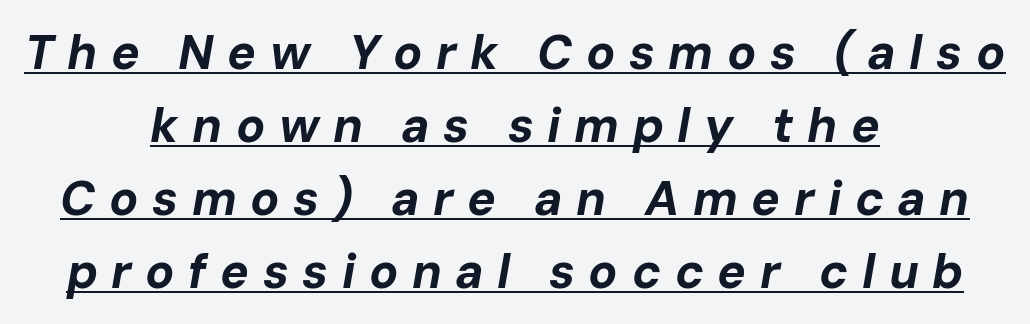
Q: Is the text bold? A: Yes.
Q: Is the text italic (slanted)? A: Yes, it leans right by about 10 degrees.
Q: Is the text underlined? A: Yes.
Q: How is the paragraph aligned? A: Centered.
Q: Is the spacing between letters normal or unusually wide? A: Unusually wide.
Q: Is the spacing between lines tight, normal or loose? A: Normal.
Q: Width (condensed, normal, or wide)? A: Normal.
Q: Stroke contrast? A: Low.
Q: x-height? A: Medium.
Q: Monospaced? A: No.
